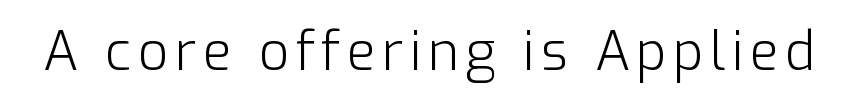
The image shows 53 px light sans-serif type, upright; set not underlined; low stroke contrast and a medium x-height.
